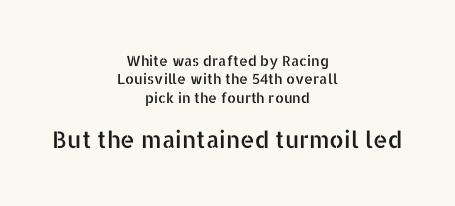
{"italic": "no", "underline": "no", "align": "center", "line_spacing": "normal", "line_spacing_ratio": 1.31, "letter_spacing": "normal", "letter_spacing_em": 0.0, "larger_block": "second", "size_ratio": 1.64, "glyph_px": 23}
